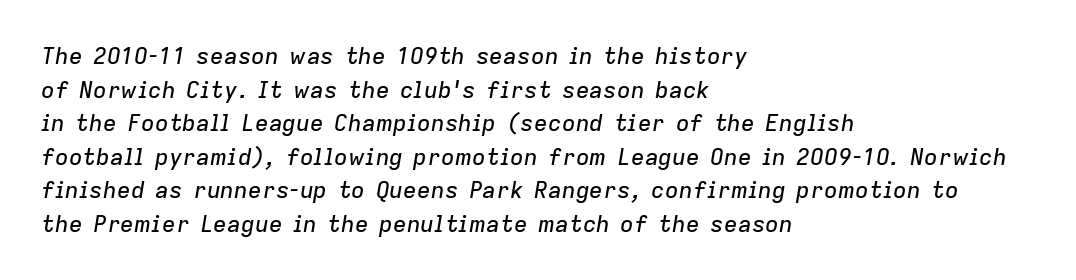
Q: Is the text italic (slanted)? A: Yes, it leans right by about 9 degrees.
Q: Is the text underlined? A: No.
Q: How is the paragraph aligned? A: Left-aligned.
Q: Is the spacing between letters normal or unusually wide? A: Normal.
Q: Is the spacing between lines tight, normal or loose? A: Normal.
